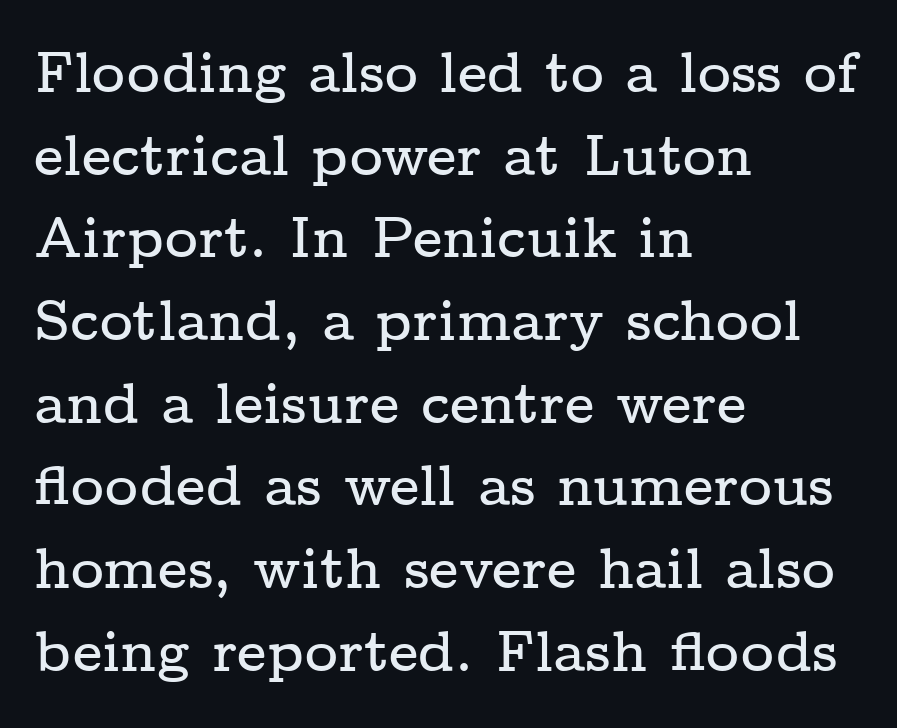
The image shows 57 px wide serif type, upright; set left-aligned, normal line spacing (1.45x), normal letter spacing, not underlined; low stroke contrast and a medium x-height.
